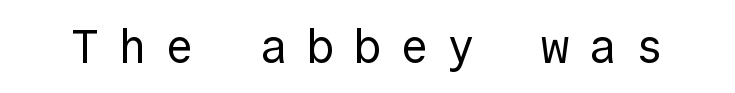
The image shows 47 px regular-weight sans-serif type, upright, monospaced; set unusually wide letter spacing (+0.4 em), not underlined; a medium x-height.
